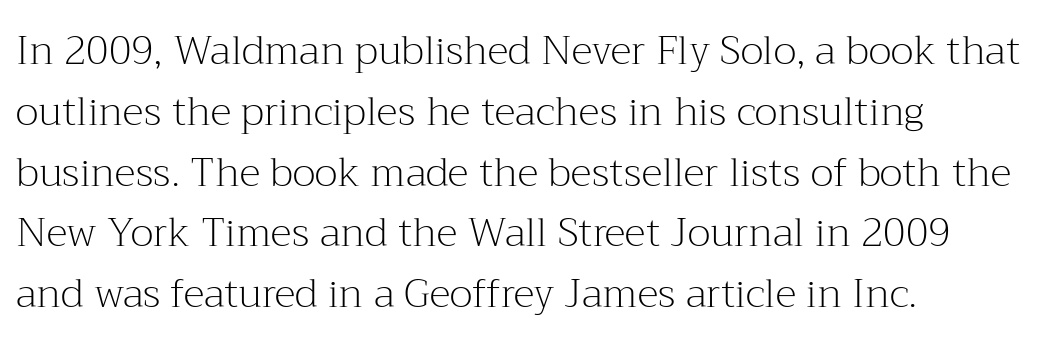
Q: Is the text bold? A: No.
Q: Is the text italic (slanted)? A: No, it is upright.
Q: Is the typeface a serif or a sans-serif typeface? A: Serif.
Q: Is the text underlined? A: No.
Q: How is the paragraph aligned? A: Left-aligned.
Q: Is the spacing between letters normal or unusually wide? A: Normal.
Q: Is the spacing between lines tight, normal or loose? A: Normal.
Q: Width (condensed, normal, or wide)? A: Normal.
Q: Stroke contrast? A: Medium.
Q: x-height? A: Medium.
Q: Monospaced? A: No.
